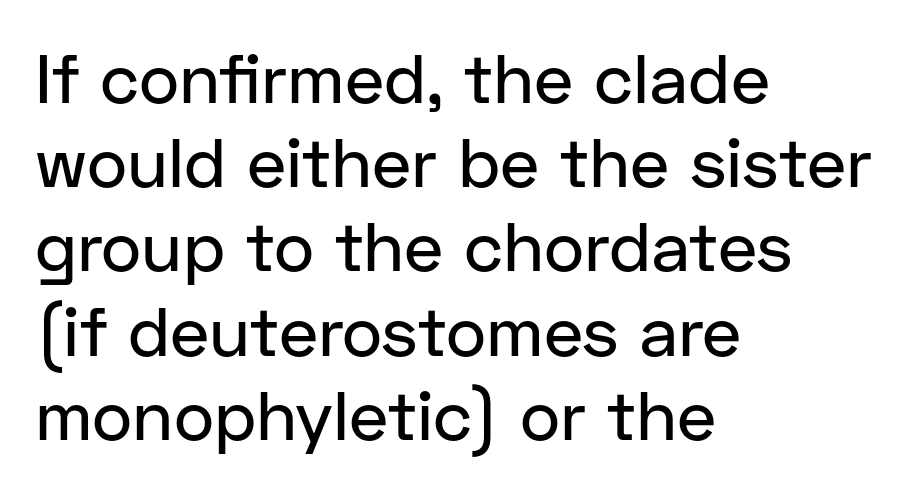
Honestly, there is no underline to notice here at all. Designer's note — italics off, roman on. Glyph-to-glyph distance matches everyday printed text. All the whitespace from short lines collects on the right. A typesetter would call this proportional, since set widths differ per character. Stroke terminals: plain, sans-serif.
